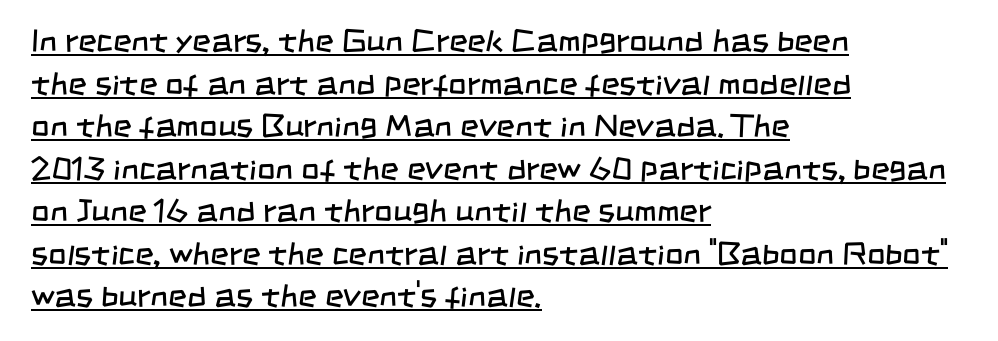
The font family rendered here belongs to the sans-serif group. Honestly, the underline is the first thing you notice here. The weight would be labelled regular, book, light, or lighter still. The face used here is proportionally spaced, like ordinary book or web type. Does the leading feel generous? No, just average. The typesetter chose a ragged-right arrangement here.
